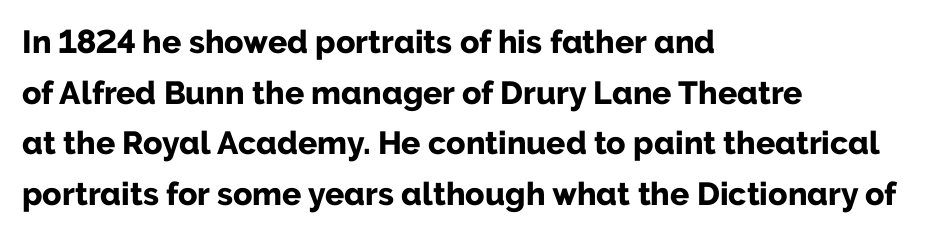
{"serif": "no", "italic": "no", "bold": "yes", "weight": "bold", "width": "normal", "stroke_contrast": "low", "x_height": "medium", "monospaced": "no", "underline": "no", "align": "left", "line_spacing": "normal", "line_spacing_ratio": 1.58, "letter_spacing": "normal", "letter_spacing_em": 0.0, "glyph_px": 32}
